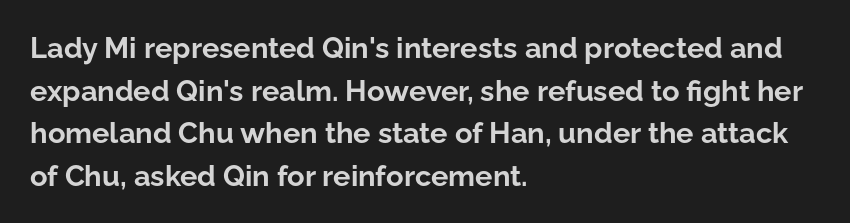
Q: Is the text bold? A: Yes.
Q: Is the text italic (slanted)? A: No, it is upright.
Q: Is the typeface a serif or a sans-serif typeface? A: Sans-serif.
Q: Is the text underlined? A: No.
Q: How is the paragraph aligned? A: Left-aligned.
Q: Is the spacing between letters normal or unusually wide? A: Normal.
Q: Is the spacing between lines tight, normal or loose? A: Normal.
Q: Width (condensed, normal, or wide)? A: Normal.
Q: Stroke contrast? A: Low.
Q: x-height? A: Medium.
Q: Monospaced? A: No.
